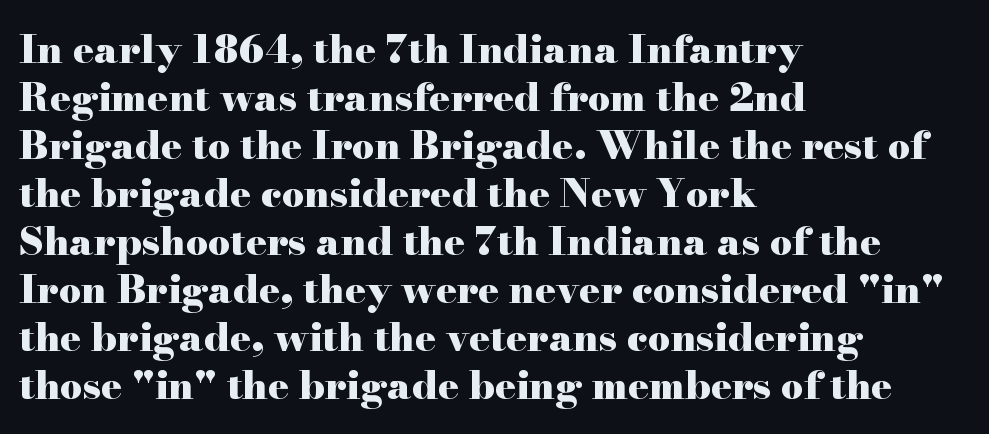
Q: Is the text bold? A: Yes.
Q: Is the text italic (slanted)? A: No, it is upright.
Q: Is the typeface a serif or a sans-serif typeface? A: Serif.
Q: Is the text underlined? A: No.
Q: How is the paragraph aligned? A: Left-aligned.
Q: Is the spacing between letters normal or unusually wide? A: Normal.
Q: Width (condensed, normal, or wide)? A: Wide.
Q: Stroke contrast? A: High.
Q: x-height? A: Small.
Q: Monospaced? A: No.
